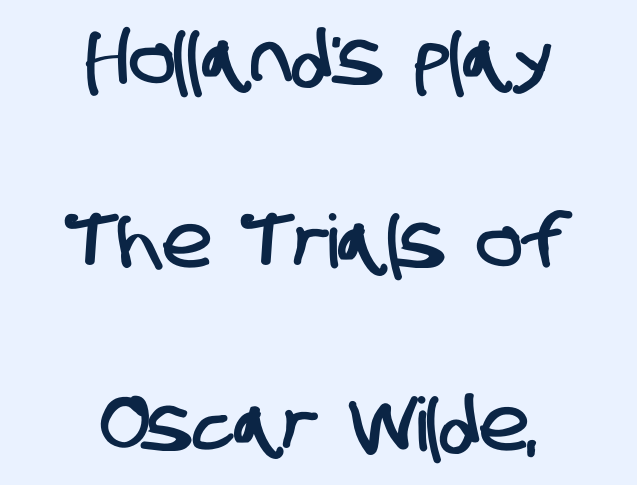
{"serif": "no", "width": "condensed", "stroke_contrast": "low", "x_height": "large", "monospaced": "no", "underline": "no", "align": "center", "line_spacing": "loose", "line_spacing_ratio": 2.47, "letter_spacing": "normal", "letter_spacing_em": 0.0, "glyph_px": 74}
